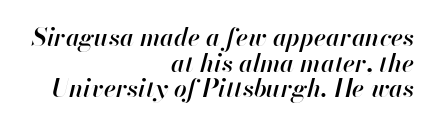
The image shows 25 px text type, italic (leaning right); set right-aligned, tight line spacing (1.03x), normal letter spacing, not underlined.
